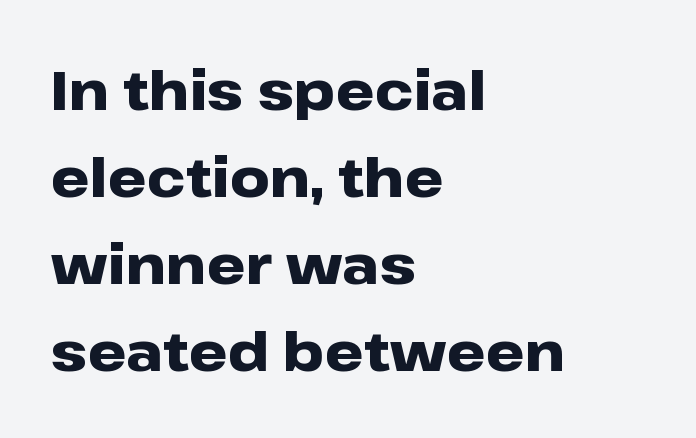
This sample uses a sans-serif face. Varying glyph widths throughout — classic text-font behaviour. The leading is moderate, giving the passage an even texture. You could call the tracking neutral — neither tight nor loose. Rendered with straight, roman letterforms. The strokes are fattened all the way to bold.
